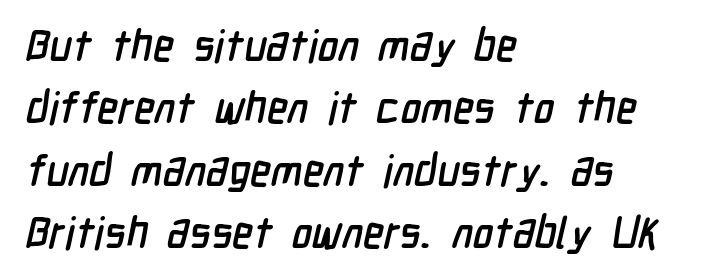
The glyphs are unaccompanied by any horizontal stroke below them. You can tell from the bare stems that sans-serif type was used. These lines are rendered in a variable-pitch font. There is no visible air inserted between adjacent glyphs. What's the leading like? Ordinary, nothing unusual. Short and long lines alike share a common starting point at left.
